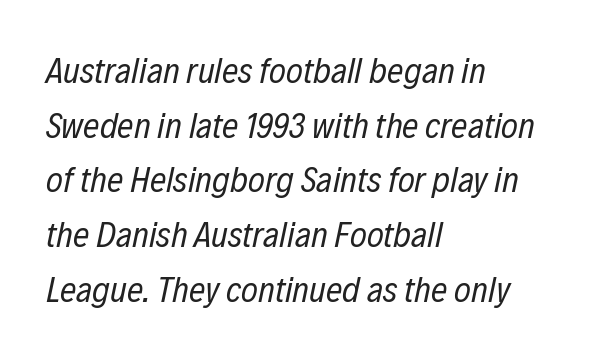
{"italic": "yes", "lean": "right", "slant_degrees": 12, "bold": "no", "weight": "regular", "width": "condensed", "stroke_contrast": "low", "x_height": "medium", "monospaced": "no", "underline": "no", "align": "left", "line_spacing": "normal", "line_spacing_ratio": 1.52, "letter_spacing": "normal", "letter_spacing_em": 0.0, "glyph_px": 36}
